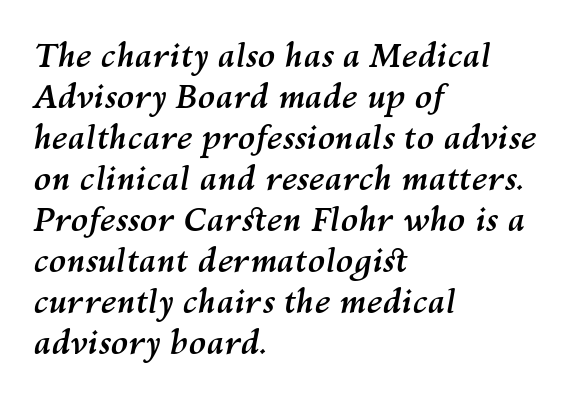
The block of text has a typical density, with ordinary space between rows. The type is set solid horizontally, with unmodified tracking. Do the characters align in a grid? No, the font is proportional. Quick note: italic. The characters look thick and weighty, a clear bold. A classic flush-left, rag-right setting is used for this passage.
